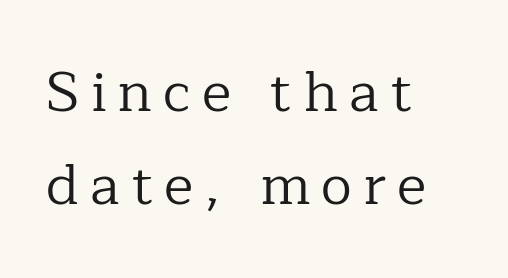
The passage shown is typeset with a serif family. The rendering anchors every line to the left-hand side. Beneath every word, the page is bare. Ink coverage per letter is moderate at most.
